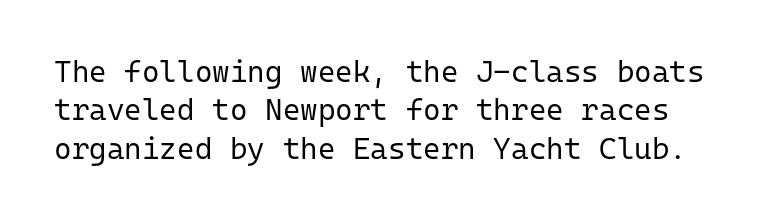
The image shows 30 px regular-weight sans-serif type, upright, monospaced; set normal line spacing (1.28x), normal letter spacing, not underlined; low stroke contrast and a medium x-height.
